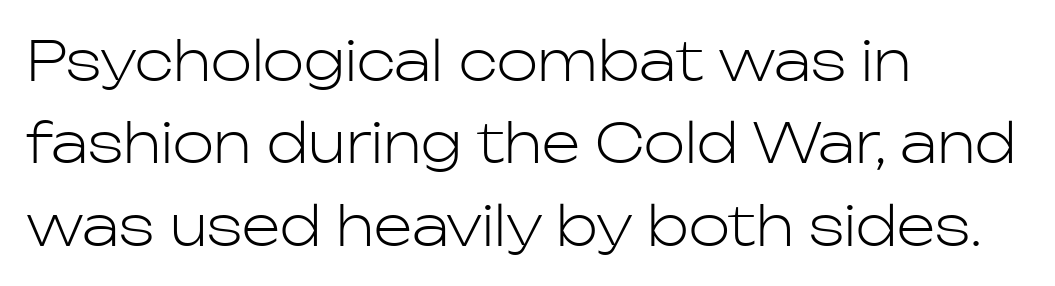
Q: Is the text bold? A: No.
Q: Is the text italic (slanted)? A: No, it is upright.
Q: Is the typeface a serif or a sans-serif typeface? A: Sans-serif.
Q: Is the text underlined? A: No.
Q: How is the paragraph aligned? A: Left-aligned.
Q: Is the spacing between letters normal or unusually wide? A: Normal.
Q: Is the spacing between lines tight, normal or loose? A: Normal.
Q: Width (condensed, normal, or wide)? A: Normal.
Q: Stroke contrast? A: Low.
Q: x-height? A: Medium.
Q: Monospaced? A: No.
